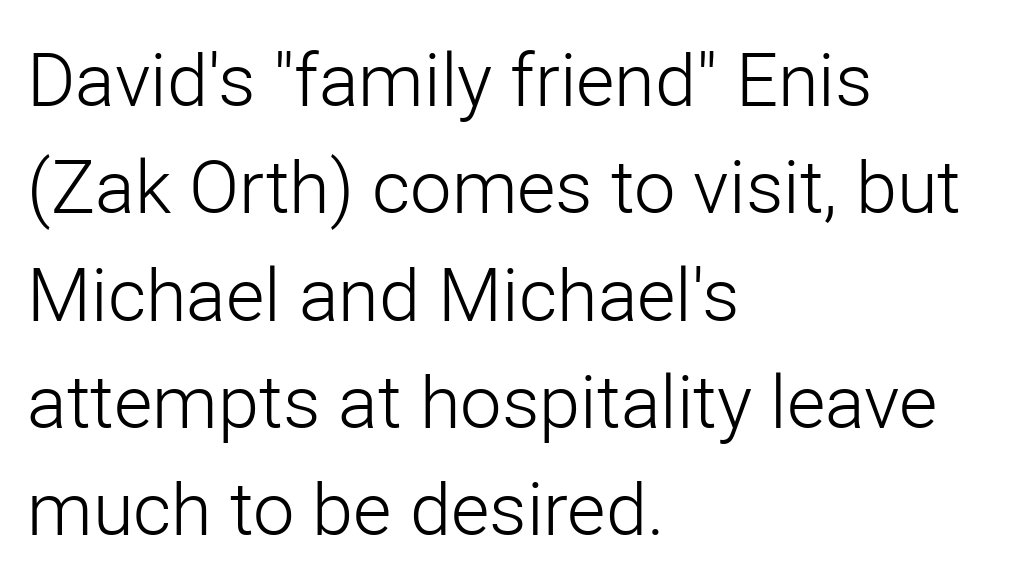
The image shows 74 px light sans-serif type, upright; set left-aligned, normal line spacing (1.45x), normal letter spacing, not underlined; low stroke contrast and a medium x-height.
